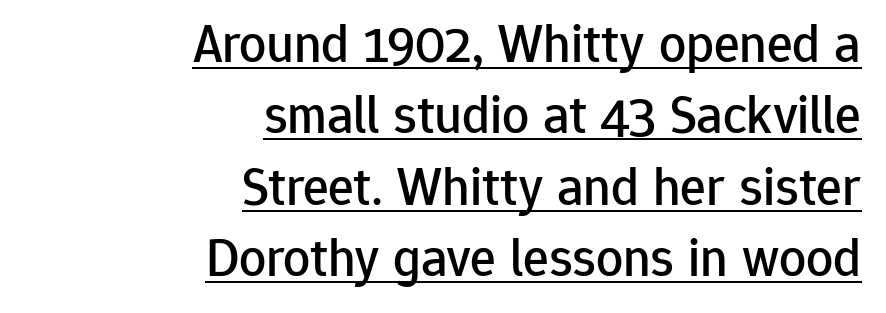
Q: Is the text italic (slanted)? A: No, it is upright.
Q: Is the typeface a serif or a sans-serif typeface? A: Sans-serif.
Q: Is the text underlined? A: Yes.
Q: How is the paragraph aligned? A: Right-aligned.
Q: Is the spacing between letters normal or unusually wide? A: Normal.
Q: Is the spacing between lines tight, normal or loose? A: Normal.
Q: Width (condensed, normal, or wide)? A: Normal.
Q: Stroke contrast? A: Low.
Q: x-height? A: Medium.
Q: Monospaced? A: No.
